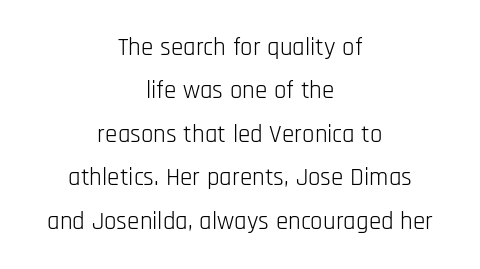
Q: Is the text bold? A: No.
Q: Is the text italic (slanted)? A: No, it is upright.
Q: Is the text underlined? A: No.
Q: How is the paragraph aligned? A: Centered.
Q: Is the spacing between letters normal or unusually wide? A: Normal.
